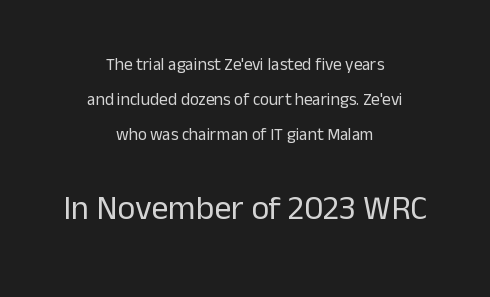
Q: Is the text bold? A: No.
Q: Is the text italic (slanted)? A: No, it is upright.
Q: Is the typeface a serif or a sans-serif typeface? A: Sans-serif.
Q: Is the text underlined? A: No.
Q: How is the paragraph aligned? A: Centered.
Q: Is the spacing between letters normal or unusually wide? A: Normal.
Q: Is the spacing between lines tight, normal or loose? A: Loose.
Q: Which block of text is set in a larger size, the first (top) or the second (bottom)? A: The second (bottom) one.
Q: Width (condensed, normal, or wide)? A: Normal.
Q: Stroke contrast? A: Low.
Q: x-height? A: Medium.
Q: Monospaced? A: No.
